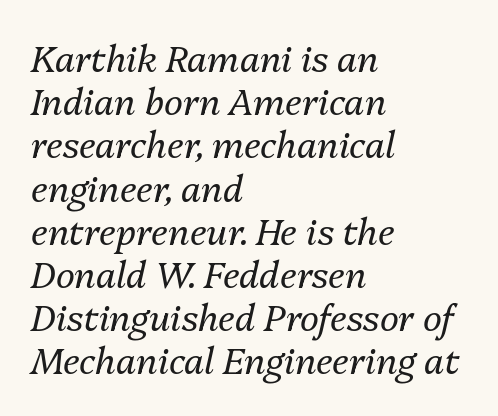
Q: Is the text bold? A: No.
Q: Is the text italic (slanted)? A: Yes, it leans right by about 13 degrees.
Q: Is the text underlined? A: No.
Q: How is the paragraph aligned? A: Left-aligned.
Q: Is the spacing between letters normal or unusually wide? A: Normal.
Q: Width (condensed, normal, or wide)? A: Normal.
Q: Stroke contrast? A: Medium.
Q: x-height? A: Medium.
Q: Monospaced? A: No.
